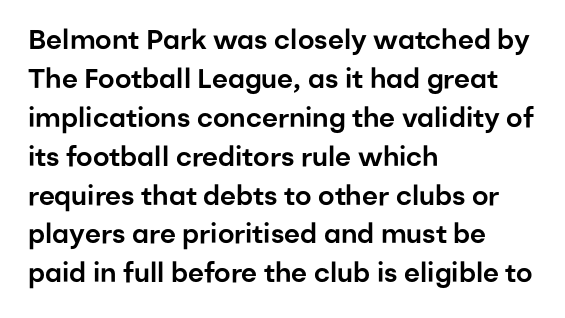
The image shows 27 px text type, upright; set left-aligned, normal line spacing (1.44x), normal letter spacing, not underlined.
